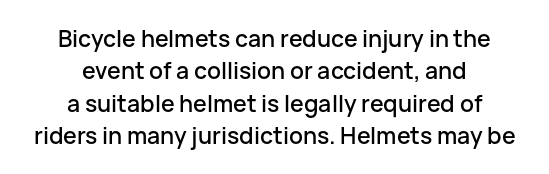
The image shows 23 px text type, upright; set centered, normal line spacing (1.41x), normal letter spacing, not underlined.
